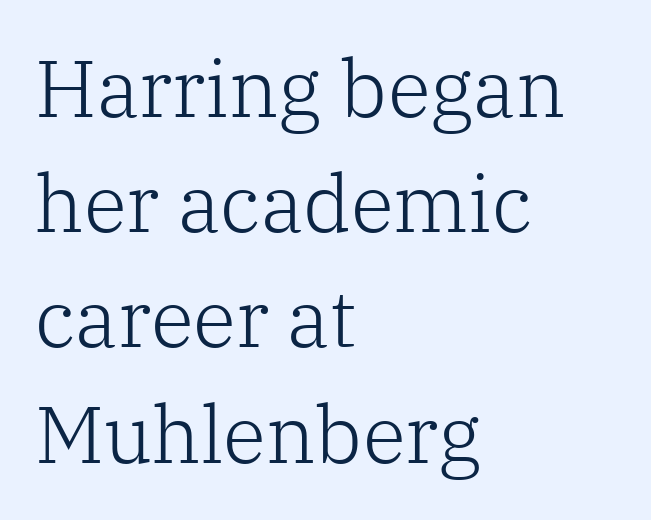
Compared with a centered layout, this one pins lines to the left instead. The letters stand straight up with perfectly vertical stems. The strokes carry an ordinary text weight at most. The strip under each line holds only bare page.
